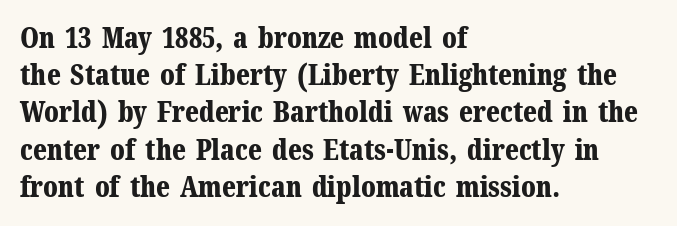
Q: Is the text bold? A: Yes.
Q: Is the text italic (slanted)? A: No, it is upright.
Q: Is the typeface a serif or a sans-serif typeface? A: Serif.
Q: Is the text underlined? A: No.
Q: How is the paragraph aligned? A: Left-aligned.
Q: Is the spacing between letters normal or unusually wide? A: Normal.
Q: Is the spacing between lines tight, normal or loose? A: Normal.
Q: Width (condensed, normal, or wide)? A: Normal.
Q: Stroke contrast? A: Medium.
Q: x-height? A: Medium.
Q: Monospaced? A: No.
